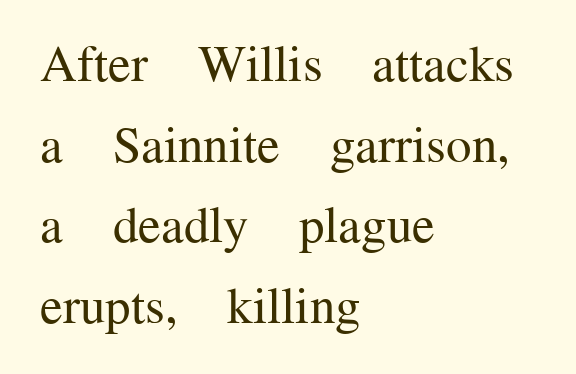
Unlike a clean sans, this face finishes its strokes with serifs. This is not heavy type; no bold has been used. This rendering features lettering with no underline. Line spacing here is normal. This is roman type, the default non-slanted kind.
